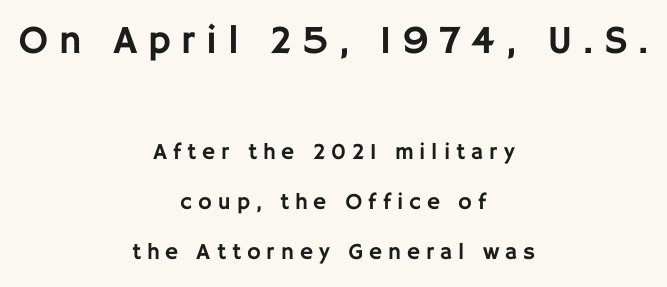
Q: Is the text italic (slanted)? A: No, it is upright.
Q: Is the typeface a serif or a sans-serif typeface? A: Sans-serif.
Q: Is the text underlined? A: No.
Q: How is the paragraph aligned? A: Centered.
Q: Is the spacing between letters normal or unusually wide? A: Unusually wide.
Q: Is the spacing between lines tight, normal or loose? A: Loose.
Q: Which block of text is set in a larger size, the first (top) or the second (bottom)? A: The first (top) one.
Q: Width (condensed, normal, or wide)? A: Normal.
Q: Stroke contrast? A: Low.
Q: x-height? A: Large.
Q: Monospaced? A: No.
